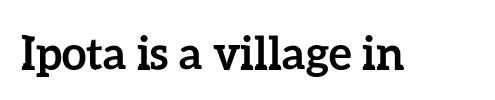
Q: Is the text bold? A: Yes.
Q: Is the text italic (slanted)? A: No, it is upright.
Q: Is the text underlined? A: No.
Q: Is the spacing between letters normal or unusually wide? A: Normal.
Q: Width (condensed, normal, or wide)? A: Normal.
Q: Stroke contrast? A: Low.
Q: x-height? A: Medium.
Q: Monospaced? A: No.
